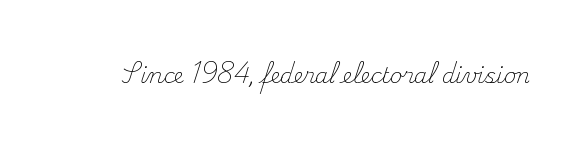
The passage shown is not underscored anywhere. Stems here are at most as thick as an everyday book face. Observe the ordinary spacing: letters are neighbours, not strangers.
